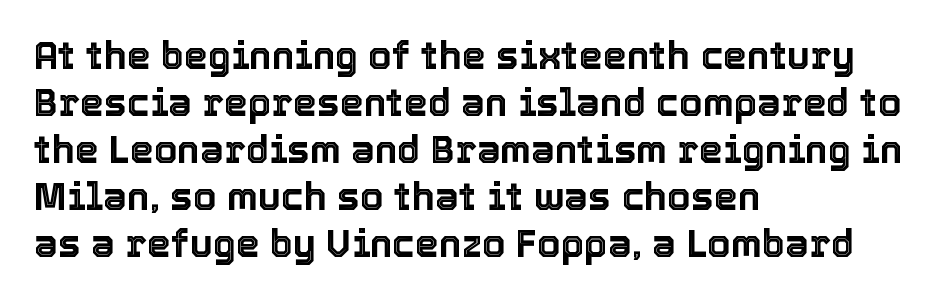
Q: Is the text italic (slanted)? A: No, it is upright.
Q: Is the text underlined? A: No.
Q: How is the paragraph aligned? A: Left-aligned.
Q: Is the spacing between letters normal or unusually wide? A: Normal.
Q: Width (condensed, normal, or wide)? A: Normal.
Q: x-height? A: Medium.
Q: Monospaced? A: No.
